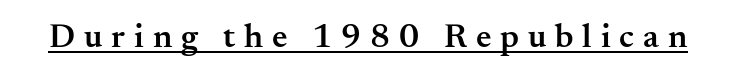
{"serif": "yes", "italic": "no", "bold": "semi", "weight": "semibold", "width": "normal", "stroke_contrast": "medium", "x_height": "small", "monospaced": "no", "underline": "yes", "letter_spacing": "wide", "letter_spacing_em": 0.26, "glyph_px": 34}
